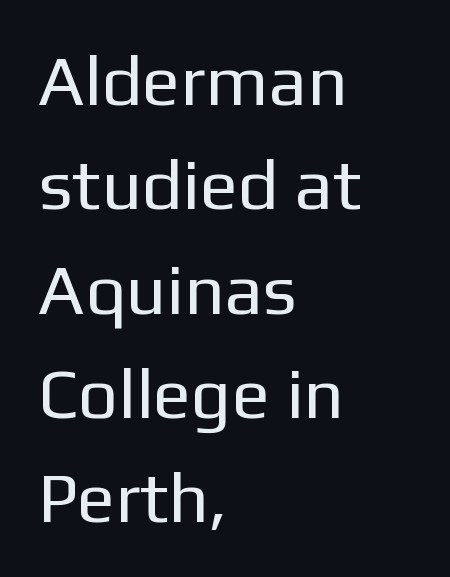
Q: Is the text bold? A: No.
Q: Is the text italic (slanted)? A: No, it is upright.
Q: Is the typeface a serif or a sans-serif typeface? A: Sans-serif.
Q: Is the text underlined? A: No.
Q: How is the paragraph aligned? A: Left-aligned.
Q: Is the spacing between letters normal or unusually wide? A: Normal.
Q: Is the spacing between lines tight, normal or loose? A: Normal.
Q: Width (condensed, normal, or wide)? A: Normal.
Q: Stroke contrast? A: Low.
Q: x-height? A: Medium.
Q: Monospaced? A: No.
